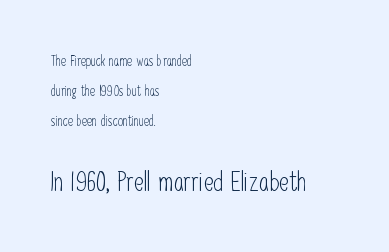
{"italic": "no", "bold": "no", "underline": "no", "align": "left", "line_spacing": "loose", "line_spacing_ratio": 2.15, "letter_spacing": "normal", "letter_spacing_em": 0.0, "larger_block": "second", "size_ratio": 1.93, "glyph_px": 27}
